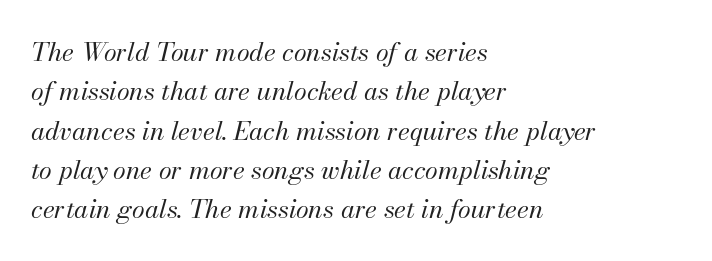
The image shows 26 px text type, italic (leaning right); set left-aligned, normal line spacing (1.51x), normal letter spacing, not underlined.
